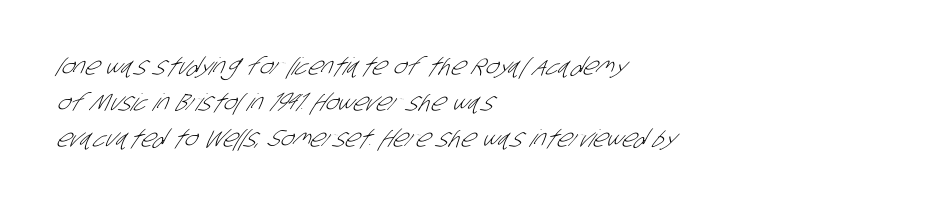
The characters are drawn with everyday or finer stroke widths. This sample is left-justified, so line endings fall wherever the words run out. Successive baselines arrive at the customary interval. Short note: letters normally spaced.
